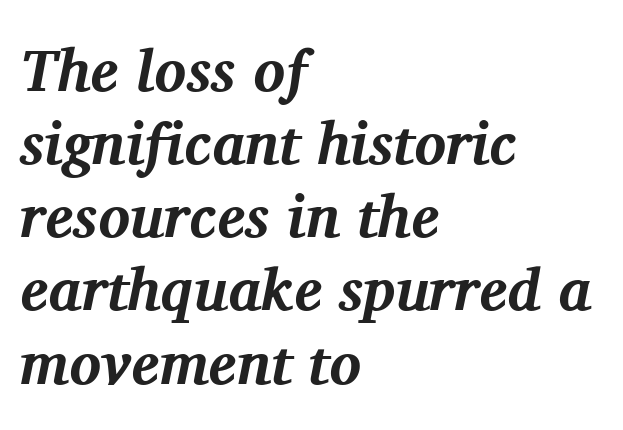
The image shows 59 px bold serif type, italic (leaning right); set left-aligned, line spacing 1.24x, normal letter spacing, not underlined; medium stroke contrast and a medium x-height.
